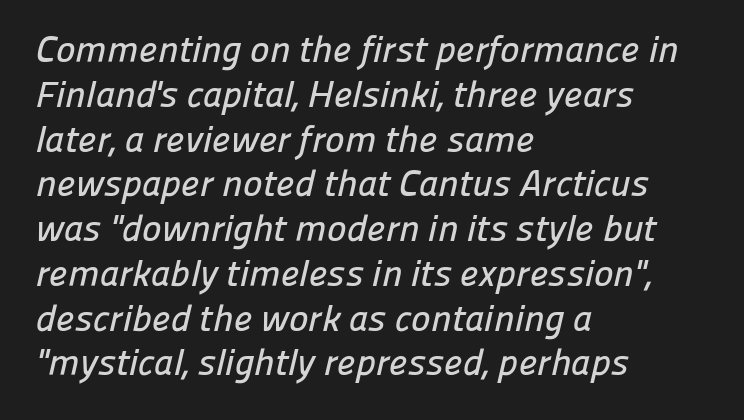
{"serif": "no", "width": "normal", "stroke_contrast": "low", "x_height": "medium", "monospaced": "no", "underline": "no", "align": "left", "line_spacing_ratio": 1.21, "letter_spacing": "normal", "letter_spacing_em": 0.0, "glyph_px": 37}
